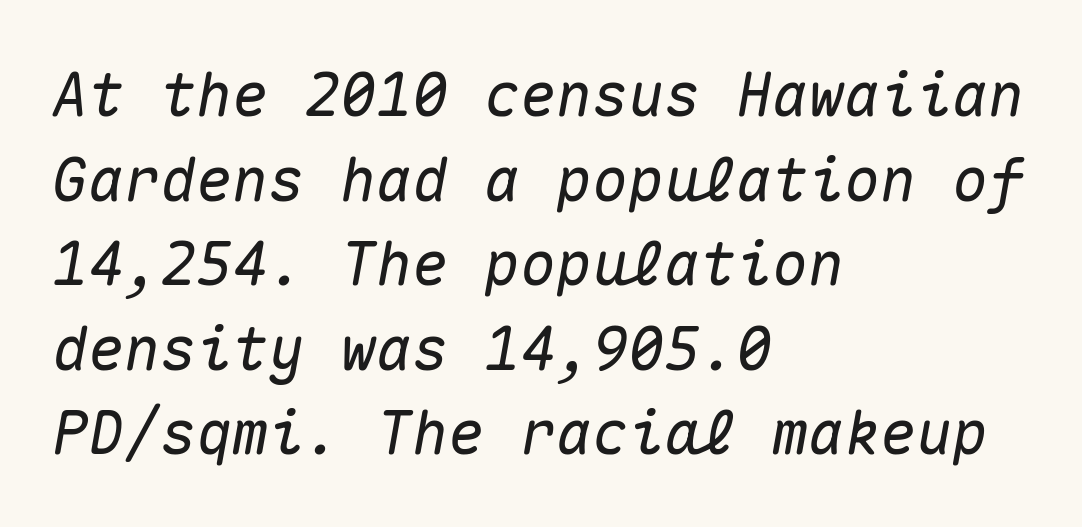
This block has exactly the height ordinary leading produces. A clean baseline with only descenders dipping below it. There's an unmistakable incline to the writing here. There is no visible air inserted between adjacent glyphs.
